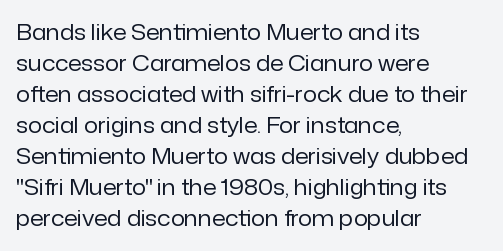
{"italic": "no", "bold": "no", "underline": "no", "align": "left", "line_spacing": "normal", "line_spacing_ratio": 1.41, "letter_spacing": "normal", "letter_spacing_em": 0.0, "glyph_px": 22}
